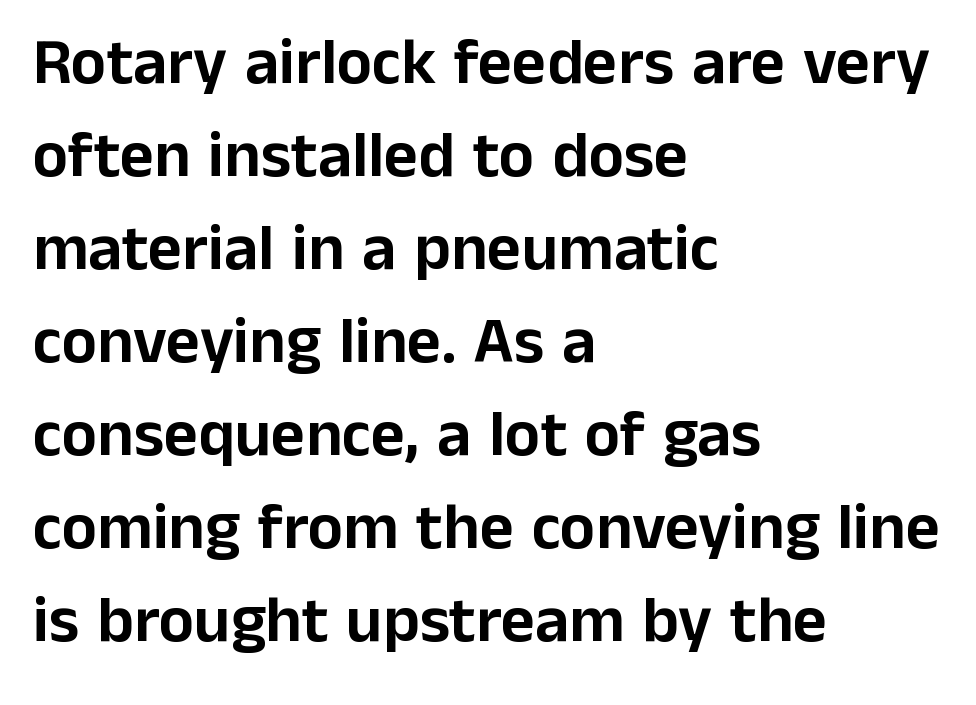
{"serif": "no", "italic": "no", "width": "normal", "stroke_contrast": "low", "x_height": "medium", "monospaced": "no", "underline": "no", "align": "left", "line_spacing": "normal", "line_spacing_ratio": 1.41, "letter_spacing": "normal", "letter_spacing_em": 0.0, "glyph_px": 66}
